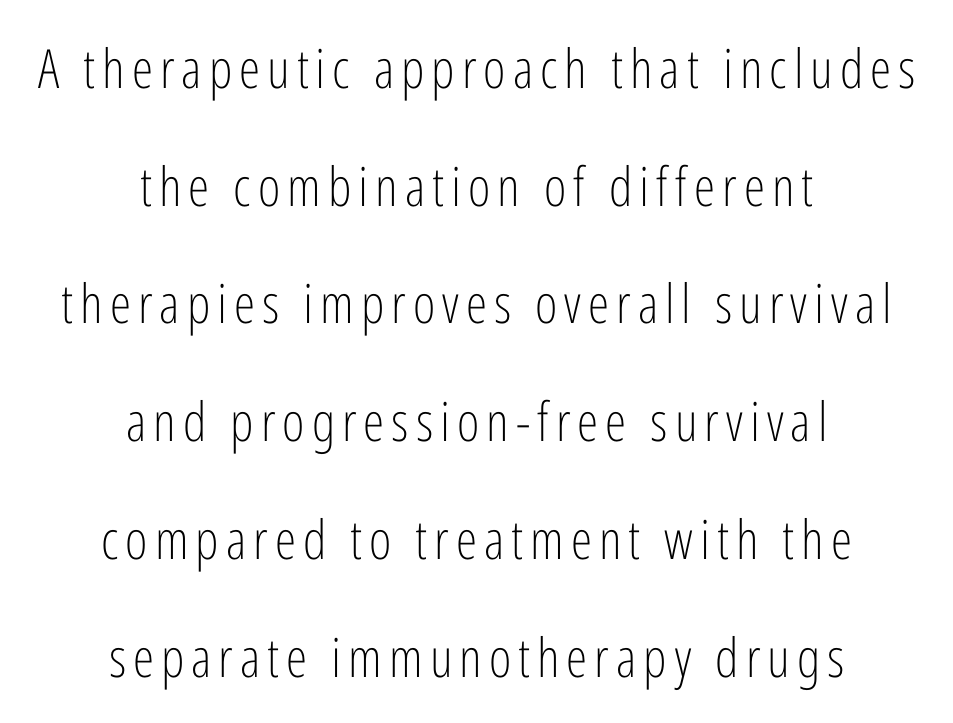
The image shows 54 px light, condensed sans-serif type, upright; set centered, loose line spacing (2.18x), not underlined; low stroke contrast and a medium x-height.
